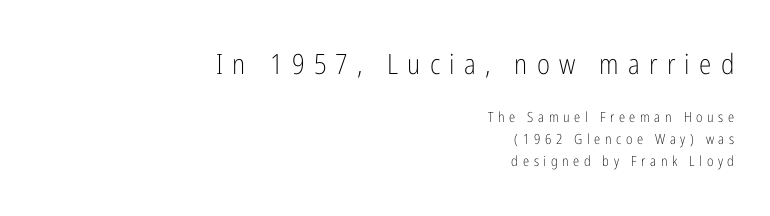
Vertically, the passage feels balanced, rows spaced as you'd expect. Compared with typical body copy, the letter spacing here is much looser. Notice how the passage keeps a crisp vertical edge on the right only. The passage shown is typed in a proportional face where columns would drift. Does the lettering tilt? It doesn't — this is upright. Size contrast runs from large at the top to small at the bottom.
